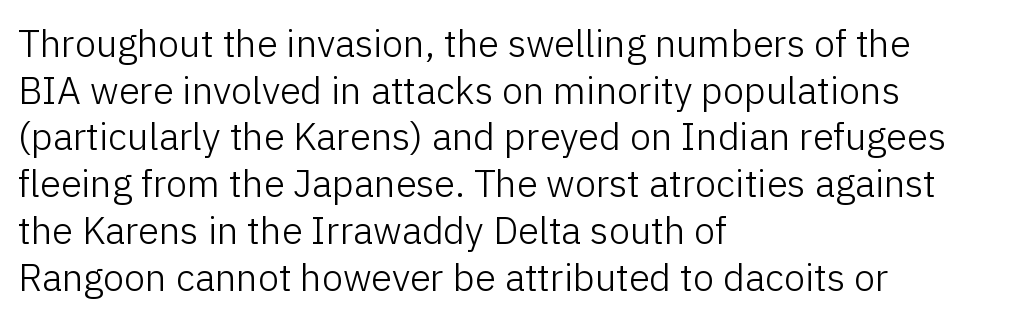
The image shows 38 px light sans-serif type, upright; set left-aligned, line spacing 1.23x, normal letter spacing, not underlined; low stroke contrast and a medium x-height.
